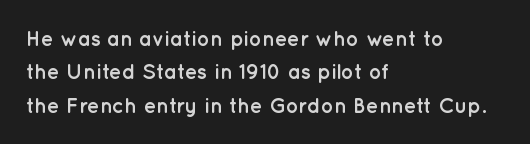
Q: Is the text bold? A: Yes.
Q: Is the text italic (slanted)? A: No, it is upright.
Q: Is the text underlined? A: No.
Q: How is the paragraph aligned? A: Left-aligned.
Q: Is the spacing between letters normal or unusually wide? A: Normal.
Q: Is the spacing between lines tight, normal or loose? A: Normal.
